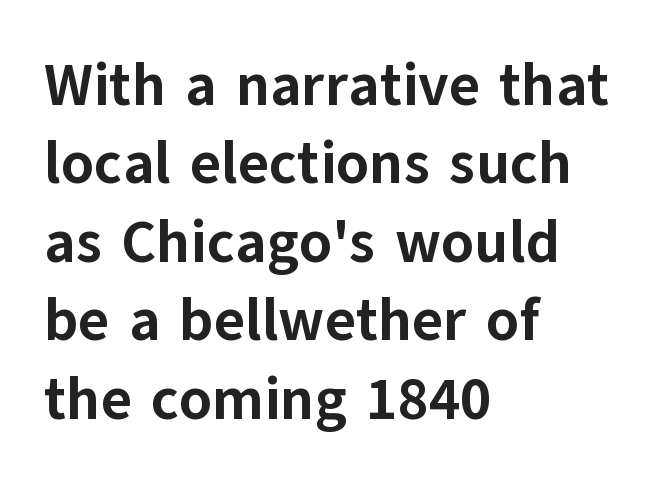
The image shows 59 px bold sans-serif type, upright; set left-aligned, normal line spacing (1.33x), normal letter spacing, not underlined; low stroke contrast and a medium x-height.
